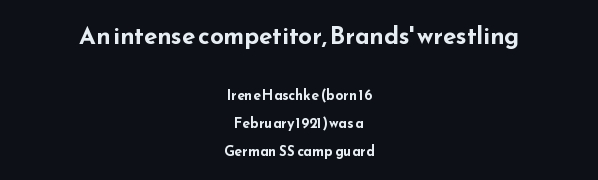
{"italic": "no", "bold": "yes", "underline": "no", "align": "center", "line_spacing": "loose", "line_spacing_ratio": 2.0, "letter_spacing": "normal", "letter_spacing_em": 0.0, "larger_block": "first", "size_ratio": 1.71, "glyph_px": 24}
